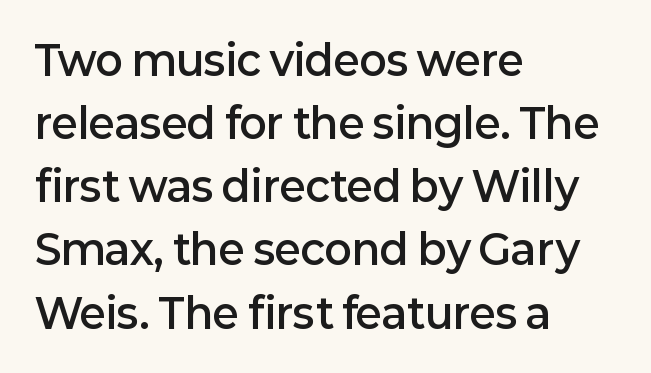
The image shows 41 px semibold sans-serif type, upright; set left-aligned, normal line spacing (1.54x), normal letter spacing, not underlined; low stroke contrast and a medium x-height.
